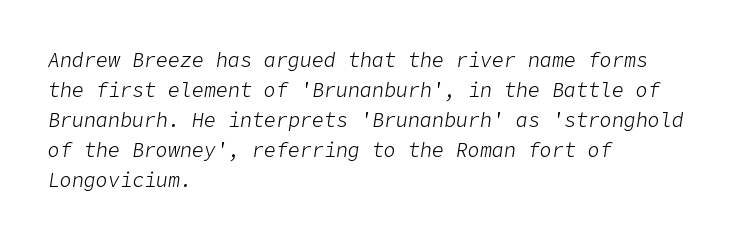
Decoration check: the copy has no underline. Emphasis-style slanted type is in use. The ragged edge is on the right, which tells us the setting is flush left. The line texture is even and compact thanks to regular tracking. Line spacing here is normal.
